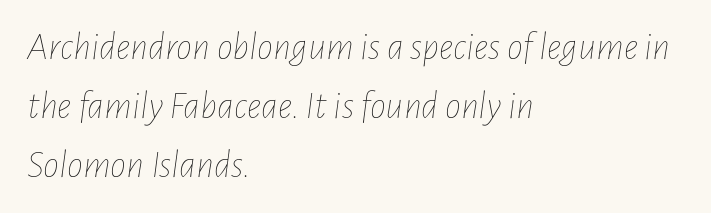
The image shows 40 px thin, condensed type, italic (leaning right); set left-aligned, normal line spacing (1.48x), normal letter spacing, not underlined; low stroke contrast and a medium x-height.
